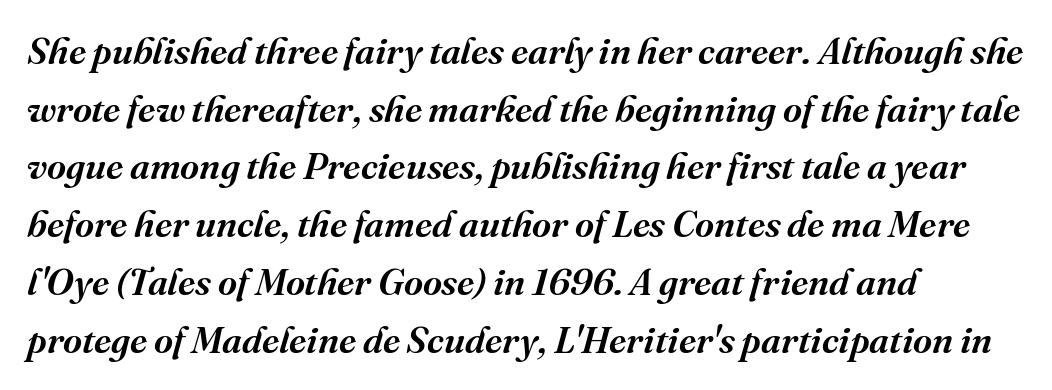
Q: Is the text italic (slanted)? A: Yes, it leans right by about 16 degrees.
Q: Is the typeface a serif or a sans-serif typeface? A: Serif.
Q: Is the text underlined? A: No.
Q: How is the paragraph aligned? A: Left-aligned.
Q: Is the spacing between letters normal or unusually wide? A: Normal.
Q: Is the spacing between lines tight, normal or loose? A: Normal.
Q: Width (condensed, normal, or wide)? A: Normal.
Q: Stroke contrast? A: Medium.
Q: x-height? A: Medium.
Q: Monospaced? A: No.
